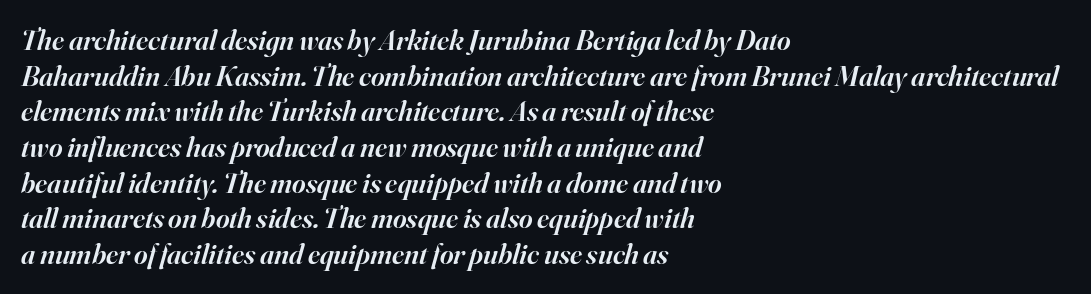
{"serif": "yes", "italic": "yes", "lean": "right", "slant_degrees": 16, "bold": "semi", "weight": "semibold", "width": "normal", "stroke_contrast": "high", "x_height": "small", "monospaced": "no", "underline": "no", "align": "left", "line_spacing_ratio": 1.23, "letter_spacing": "normal", "letter_spacing_em": 0.0, "glyph_px": 29}
